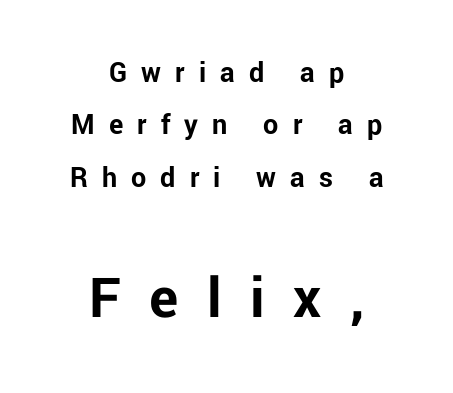
The image shows 61 px bold sans-serif type, upright; set centered, line spacing 1.75x, unusually wide letter spacing (+0.47 em), not underlined; the second (bottom) block is 2.03x larger; low stroke contrast and a medium x-height.
